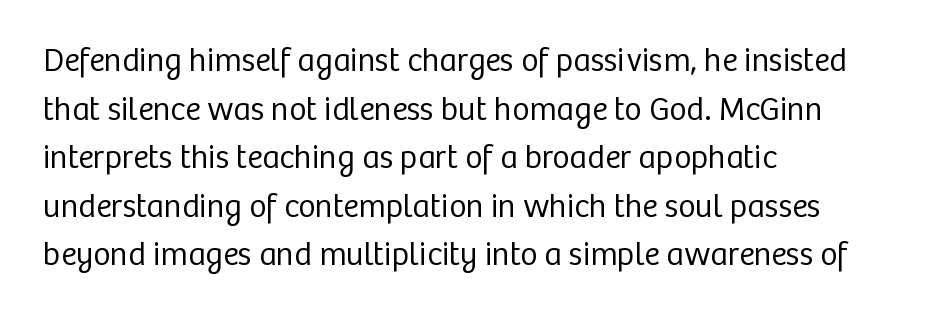
{"serif": "no", "italic": "no", "bold": "no", "weight": "regular", "width": "normal", "stroke_contrast": "low", "x_height": "medium", "monospaced": "no", "underline": "no", "align": "left", "line_spacing": "normal", "line_spacing_ratio": 1.47, "letter_spacing": "normal", "letter_spacing_em": 0.0, "glyph_px": 33}
